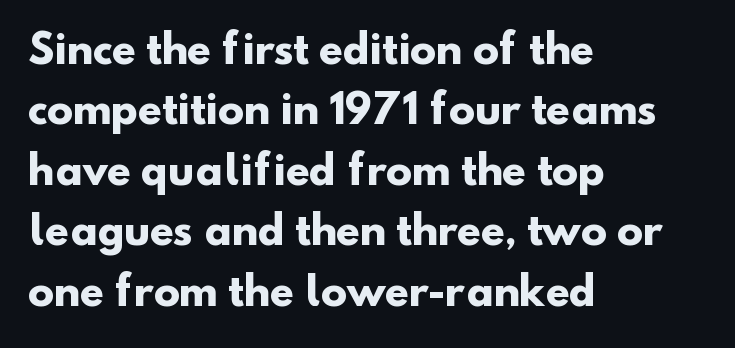
{"serif": "no", "bold": "yes", "weight": "heavy", "width": "normal", "stroke_contrast": "low", "x_height": "small", "monospaced": "no", "underline": "no", "align": "left", "line_spacing": "normal", "line_spacing_ratio": 1.55, "letter_spacing": "normal", "letter_spacing_em": 0.0, "glyph_px": 39}
